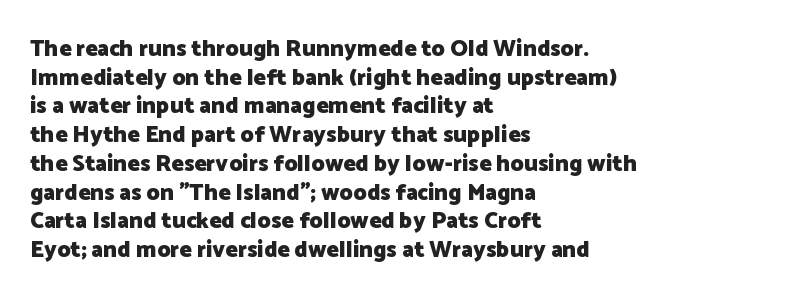
In CSS terms this would be text-align: left. On the weight axis this lands at bold, roughly 700. No word sits above an underline. Regarding leading, the lines here are spaced in the standard way. Quick note: not italic, upright. Glyph-to-glyph distance matches everyday printed text.
